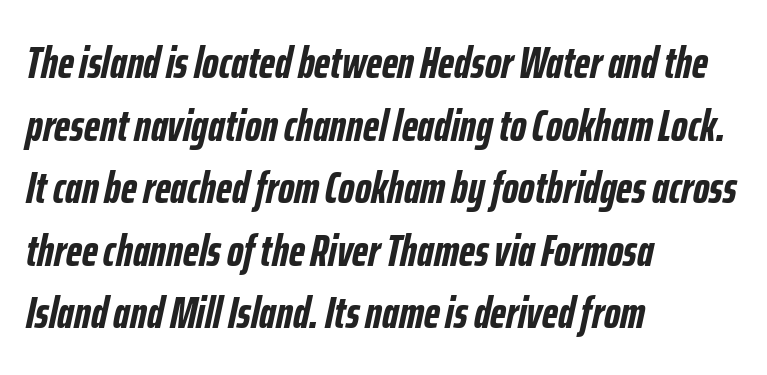
The rendering uses natural spacing where letterforms have individual widths. The rag falls on the right side of this text block. Heavy-handed strokes throughout: this text is bold. A typesetter would mark this as italic. Underlining? Definitely not there.
